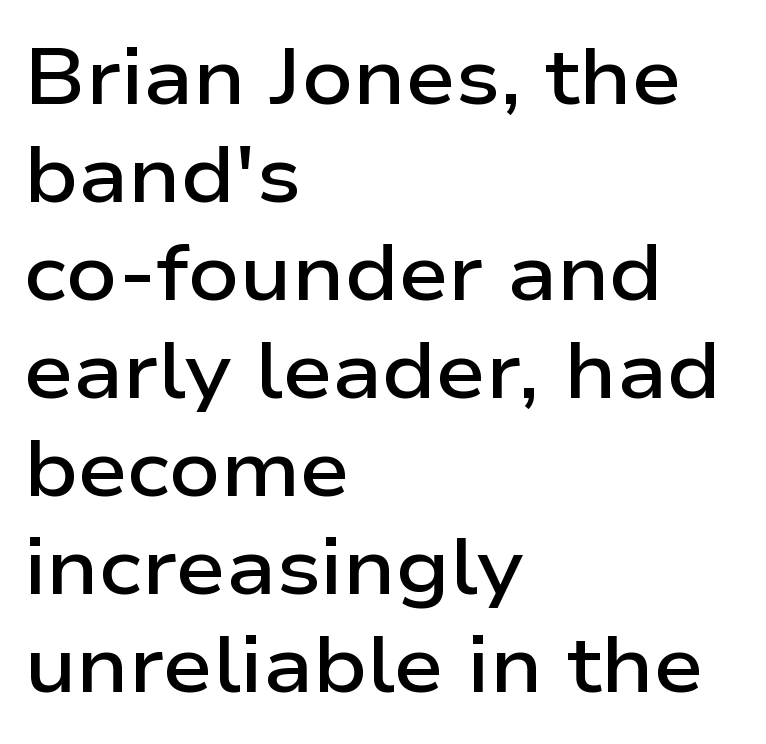
Words appear dense and cohesive because spacing is normal. The face used here is proportionally spaced, like ordinary book or web type. Is there any slant? The stems are plumb. Left-aligned paragraph, ragged on the right. Descender tails drop into unmarked territory. The sample has been set in demibold, a notch under bold.
